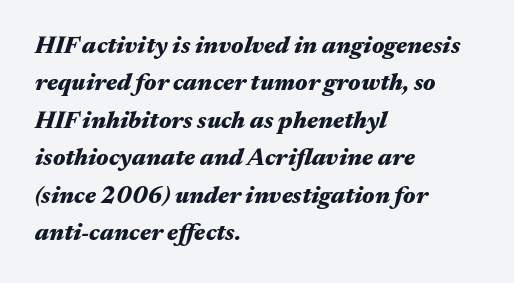
{"italic": "yes", "lean": "right", "slant_degrees": 17, "bold": "yes", "underline": "no", "align": "left", "line_spacing": "normal", "line_spacing_ratio": 1.56, "letter_spacing": "normal", "letter_spacing_em": 0.0, "glyph_px": 24}
